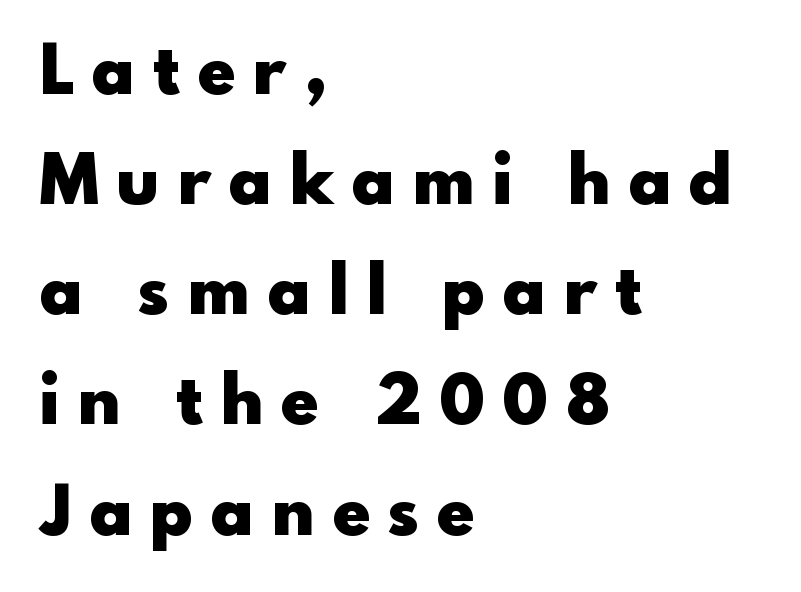
Leading: standard. How are the letters spaced? Widely, with obvious added tracking. The glyphs in this specimen are sans serif. The setting favours the left margin, as ordinary paragraphs usually do. Note the varied advance widths — an 'i' is clearly narrower than an 'm'.
